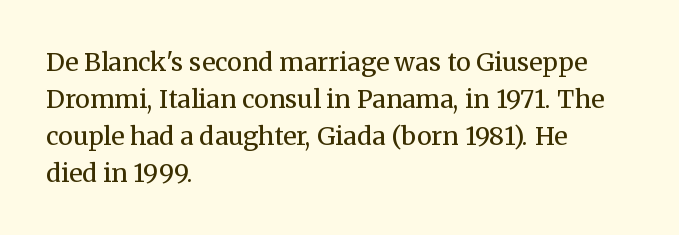
Q: Is the text bold? A: No.
Q: Is the text italic (slanted)? A: No, it is upright.
Q: Is the text underlined? A: No.
Q: How is the paragraph aligned? A: Left-aligned.
Q: Is the spacing between letters normal or unusually wide? A: Normal.
Q: Is the spacing between lines tight, normal or loose? A: Normal.
